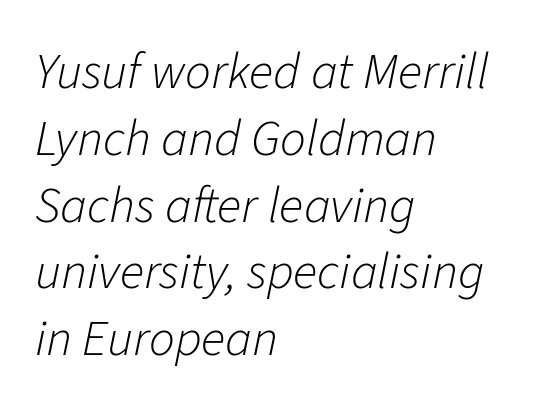
Each letter keeps its own natural width here, so spacing adapts to shape. The font is comparable to plain body text, perhaps lighter. The rendering keeps characters at their native spacing. These lines sit exactly where default settings would place them. Rendered with sloped, italic letterforms. The passage is arranged the way most books set body copy — flush left.
